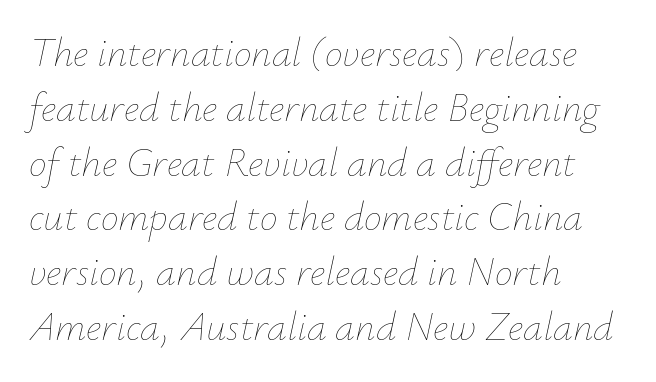
Q: Is the text bold? A: No.
Q: Is the text italic (slanted)? A: Yes, it leans right by about 12 degrees.
Q: Is the text underlined? A: No.
Q: How is the paragraph aligned? A: Left-aligned.
Q: Is the spacing between letters normal or unusually wide? A: Normal.
Q: Is the spacing between lines tight, normal or loose? A: Normal.
Q: Width (condensed, normal, or wide)? A: Normal.
Q: Stroke contrast? A: Low.
Q: x-height? A: Small.
Q: Monospaced? A: No.
